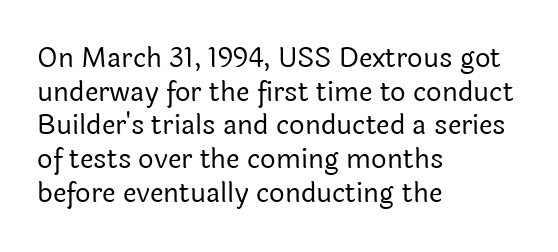
The image shows 27 px text type, upright; set left-aligned, normal line spacing (1.25x), normal letter spacing, not underlined.
